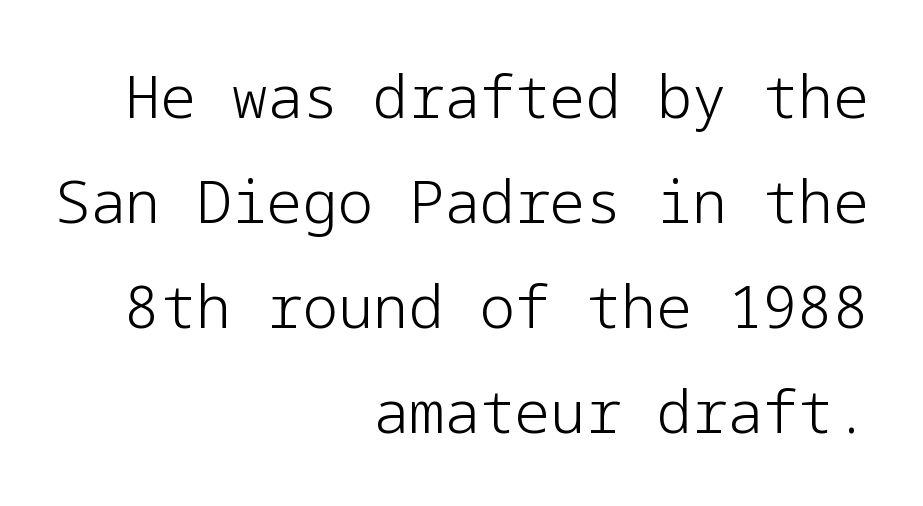
The image shows 59 px light sans-serif type, upright; set right-aligned, line spacing 1.78x, normal letter spacing, not underlined; low stroke contrast and a medium x-height.
